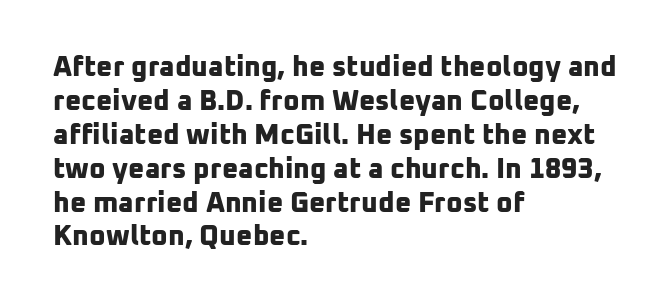
Q: Is the text bold? A: Yes.
Q: Is the typeface a serif or a sans-serif typeface? A: Sans-serif.
Q: Is the text underlined? A: No.
Q: How is the paragraph aligned? A: Left-aligned.
Q: Is the spacing between letters normal or unusually wide? A: Normal.
Q: Width (condensed, normal, or wide)? A: Normal.
Q: Stroke contrast? A: Low.
Q: x-height? A: Medium.
Q: Monospaced? A: No.
